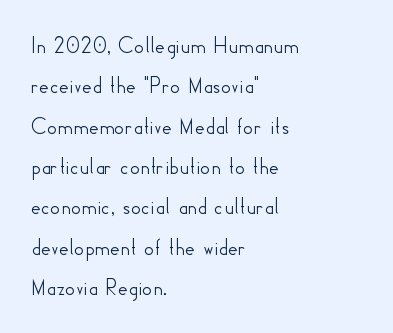
Q: Is the text italic (slanted)? A: No, it is upright.
Q: Is the text underlined? A: No.
Q: How is the paragraph aligned? A: Left-aligned.
Q: Is the spacing between letters normal or unusually wide? A: Normal.
Q: Is the spacing between lines tight, normal or loose? A: Normal.
